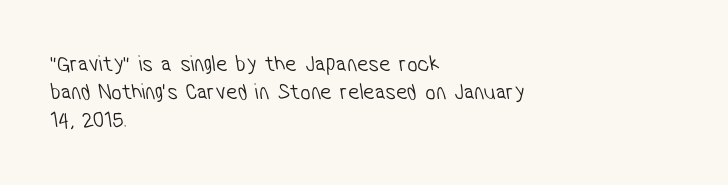
{"bold": "no", "underline": "no", "align": "left", "line_spacing_ratio": 1.22, "letter_spacing": "normal", "letter_spacing_em": 0.0, "glyph_px": 23}
